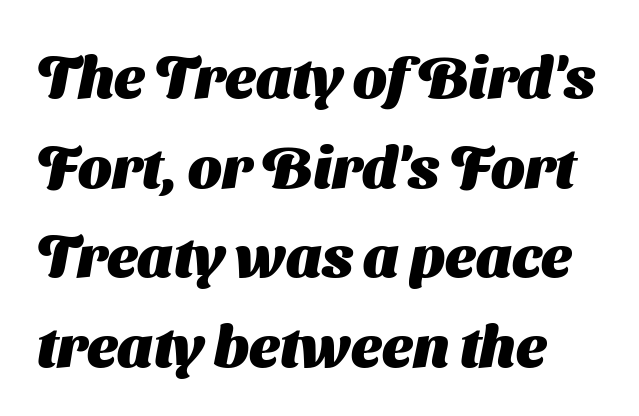
Q: Is the text bold? A: Yes.
Q: Is the typeface a serif or a sans-serif typeface? A: Sans-serif.
Q: Is the text underlined? A: No.
Q: Is the spacing between letters normal or unusually wide? A: Normal.
Q: Is the spacing between lines tight, normal or loose? A: Normal.
Q: Width (condensed, normal, or wide)? A: Normal.
Q: Stroke contrast? A: Medium.
Q: x-height? A: Medium.
Q: Monospaced? A: No.
